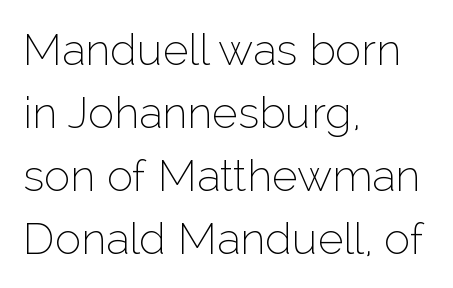
The image shows 44 px thin sans-serif type, upright; set left-aligned, normal line spacing (1.43x), normal letter spacing, not underlined; low stroke contrast and a medium x-height.
